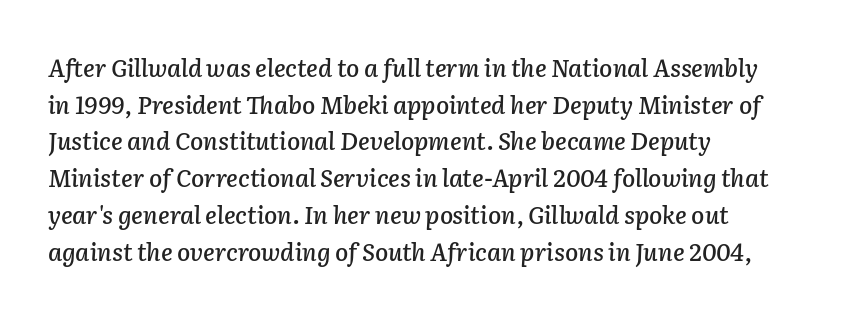
The image shows 24 px text type, italic (leaning right); set left-aligned, normal line spacing (1.53x), normal letter spacing, not underlined.
